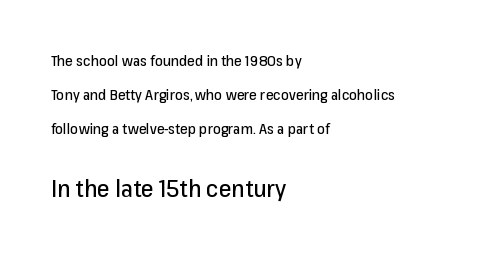
Left-aligned paragraph, ragged on the right. Every stem runs plumb, perpendicular to the baseline. Honestly, there is no underline to notice here at all. Which of the two is more prominent by size? The second, at the bottom. Tracking value appears to be zero — textbook default spacing. Line spacing here is loose.
